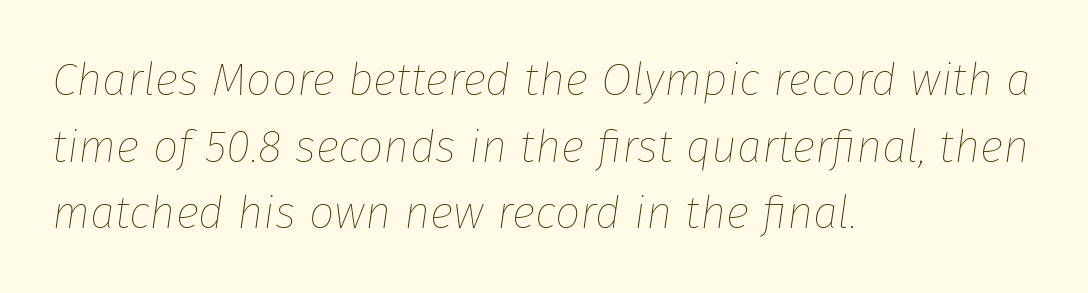
The image shows 45 px thin type, italic (leaning right); set left-aligned, normal line spacing (1.48x), normal letter spacing, not underlined; low stroke contrast and a medium x-height.
